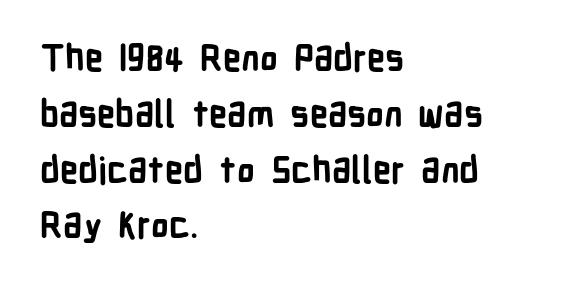
Q: Is the text bold? A: Yes.
Q: Is the text italic (slanted)? A: No, it is upright.
Q: Is the typeface a serif or a sans-serif typeface? A: Sans-serif.
Q: Is the text underlined? A: No.
Q: How is the paragraph aligned? A: Left-aligned.
Q: Is the spacing between letters normal or unusually wide? A: Normal.
Q: Is the spacing between lines tight, normal or loose? A: Normal.
Q: Width (condensed, normal, or wide)? A: Condensed.
Q: Stroke contrast? A: Low.
Q: x-height? A: Medium.
Q: Monospaced? A: No.
